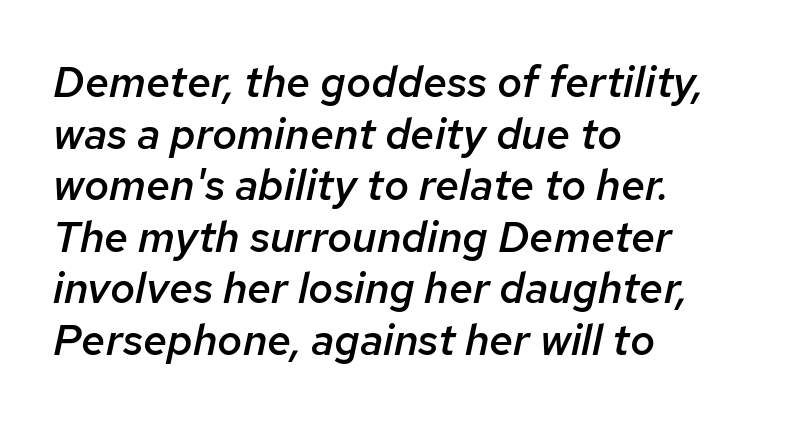
The image shows 43 px semibold type, italic (leaning right); set left-aligned, line spacing 1.2x, normal letter spacing, not underlined; low stroke contrast and a medium x-height.
